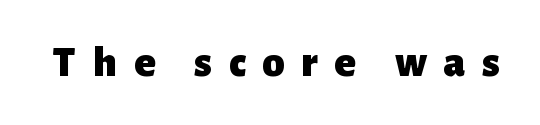
{"serif": "no", "italic": "no", "bold": "yes", "weight": "heavy", "width": "normal", "stroke_contrast": "low", "x_height": "medium", "monospaced": "no", "underline": "no", "letter_spacing": "wide", "letter_spacing_em": 0.38, "glyph_px": 44}
